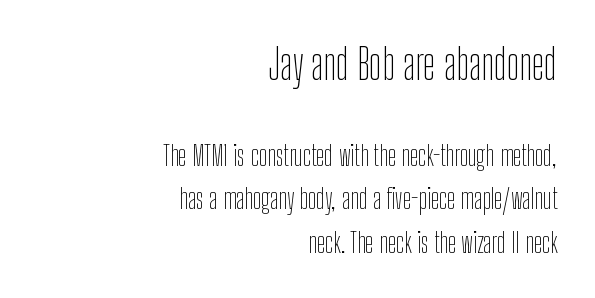
Q: Is the text bold? A: No.
Q: Is the text italic (slanted)? A: No, it is upright.
Q: Is the typeface a serif or a sans-serif typeface? A: Sans-serif.
Q: Is the text underlined? A: No.
Q: How is the paragraph aligned? A: Right-aligned.
Q: Is the spacing between letters normal or unusually wide? A: Normal.
Q: Is the spacing between lines tight, normal or loose? A: Normal.
Q: Which block of text is set in a larger size, the first (top) or the second (bottom)? A: The first (top) one.
Q: Width (condensed, normal, or wide)? A: Condensed.
Q: Stroke contrast? A: Low.
Q: x-height? A: Medium.
Q: Monospaced? A: No.
